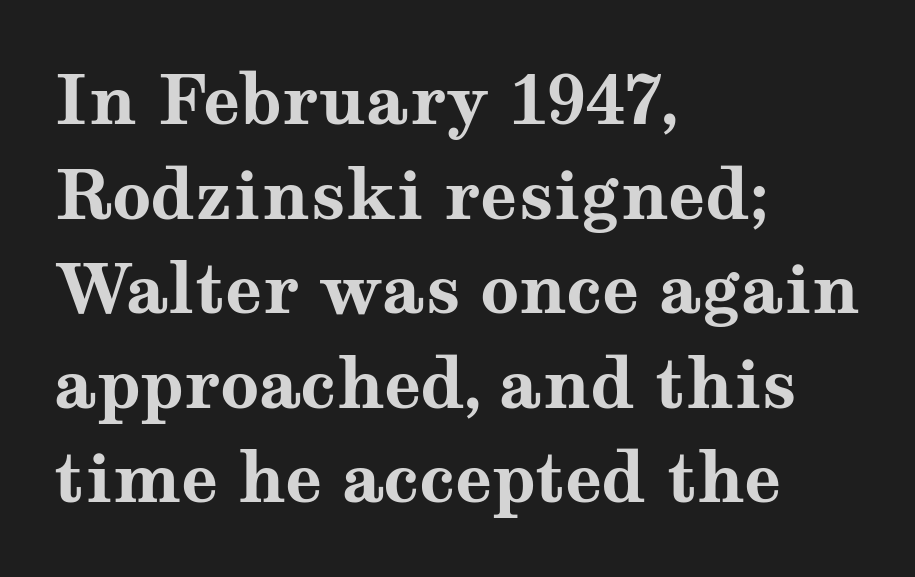
The image shows 68 px bold, wide serif type, upright; set left-aligned, normal line spacing (1.39x), normal letter spacing, not underlined; medium stroke contrast and a medium x-height.
